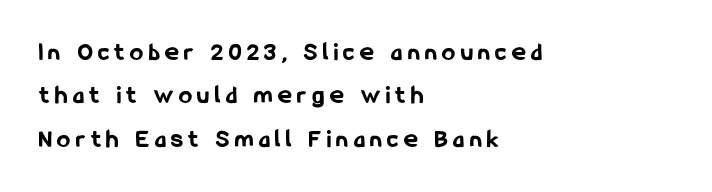
{"italic": "no", "bold": "yes", "underline": "no", "align": "left", "line_spacing": "normal", "line_spacing_ratio": 1.67, "letter_spacing": "wide", "letter_spacing_em": 0.22, "glyph_px": 26}
